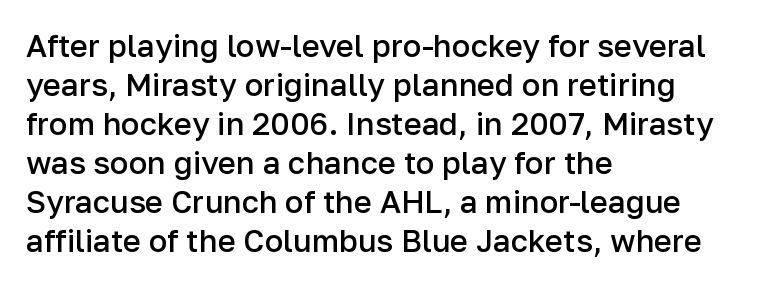
{"serif": "no", "italic": "no", "bold": "semi", "weight": "semibold", "width": "normal", "stroke_contrast": "low", "x_height": "medium", "monospaced": "no", "underline": "no", "align": "left", "line_spacing": "normal", "line_spacing_ratio": 1.26, "letter_spacing": "normal", "letter_spacing_em": 0.0, "glyph_px": 31}
